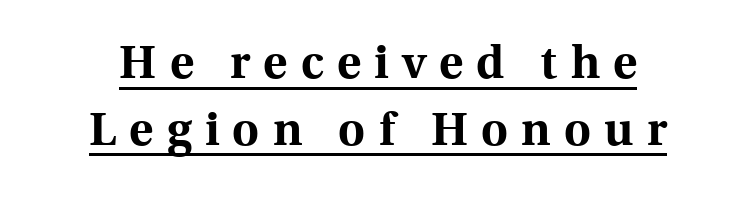
The image shows 46 px bold serif type, upright; set normal line spacing (1.45x), unusually wide letter spacing (+0.29 em), underlined; a medium x-height.
